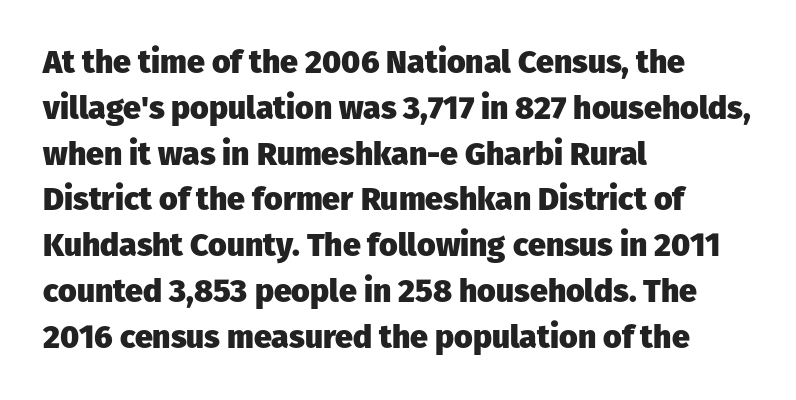
Q: Is the text bold? A: Yes.
Q: Is the text italic (slanted)? A: No, it is upright.
Q: Is the typeface a serif or a sans-serif typeface? A: Sans-serif.
Q: Is the text underlined? A: No.
Q: How is the paragraph aligned? A: Left-aligned.
Q: Is the spacing between letters normal or unusually wide? A: Normal.
Q: Is the spacing between lines tight, normal or loose? A: Normal.
Q: Width (condensed, normal, or wide)? A: Normal.
Q: Stroke contrast? A: Low.
Q: x-height? A: Medium.
Q: Monospaced? A: No.
